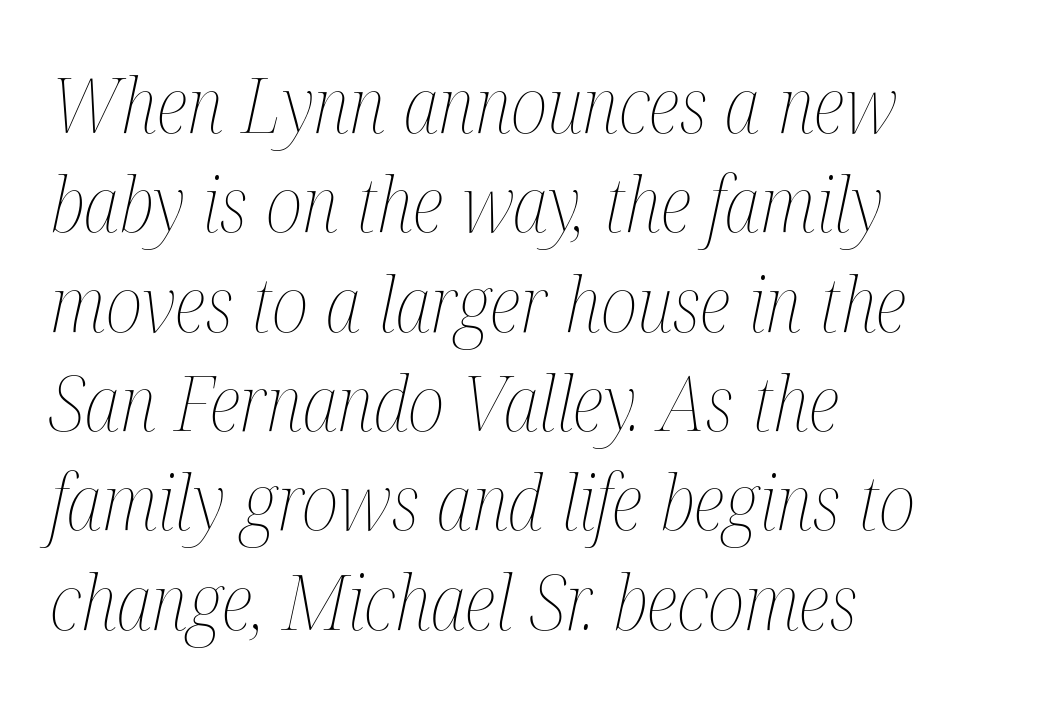
The image shows 77 px thin, condensed type, italic (leaning right); set left-aligned, normal line spacing (1.29x), normal letter spacing, not underlined; medium stroke contrast and a medium x-height.
